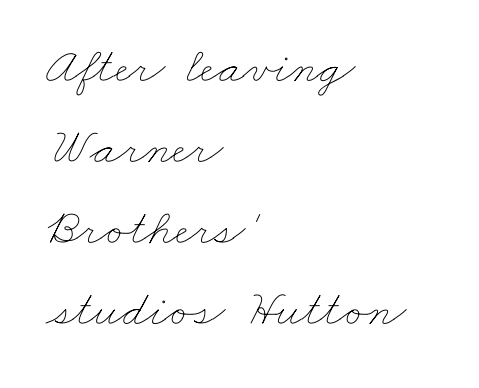
The image shows 51 px thin, wide type; set left-aligned, normal line spacing (1.59x), normal letter spacing, not underlined; low stroke contrast and a small x-height.
